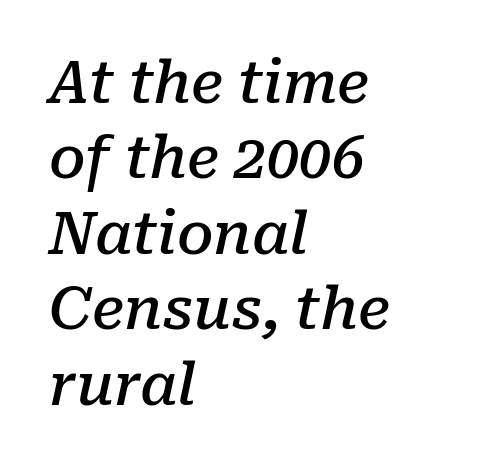
Q: Is the text bold? A: Semi-bold.
Q: Is the text italic (slanted)? A: Yes, it leans right by about 10 degrees.
Q: Is the typeface a serif or a sans-serif typeface? A: Serif.
Q: Is the text underlined? A: No.
Q: How is the paragraph aligned? A: Left-aligned.
Q: Is the spacing between letters normal or unusually wide? A: Normal.
Q: Is the spacing between lines tight, normal or loose? A: Normal.
Q: Width (condensed, normal, or wide)? A: Normal.
Q: Stroke contrast? A: Low.
Q: x-height? A: Medium.
Q: Monospaced? A: No.
